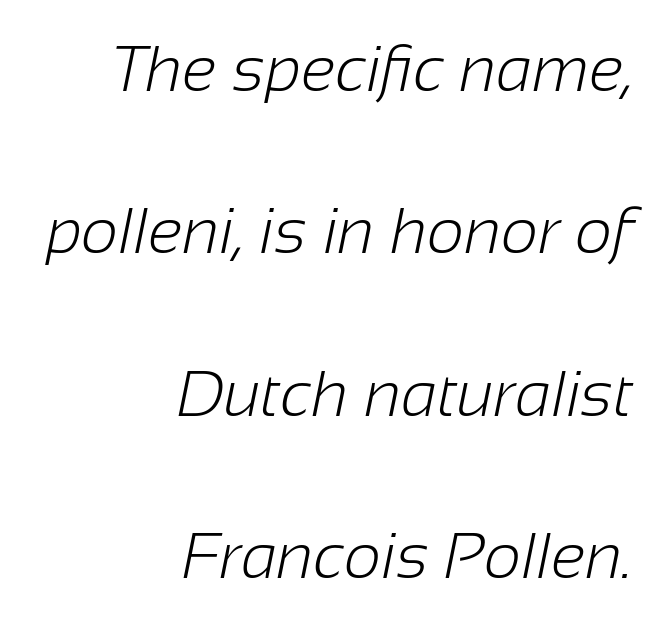
Q: Is the text bold? A: No.
Q: Is the typeface a serif or a sans-serif typeface? A: Sans-serif.
Q: Is the text underlined? A: No.
Q: How is the paragraph aligned? A: Right-aligned.
Q: Is the spacing between letters normal or unusually wide? A: Normal.
Q: Is the spacing between lines tight, normal or loose? A: Loose.
Q: Width (condensed, normal, or wide)? A: Normal.
Q: Stroke contrast? A: Low.
Q: x-height? A: Medium.
Q: Monospaced? A: No.
